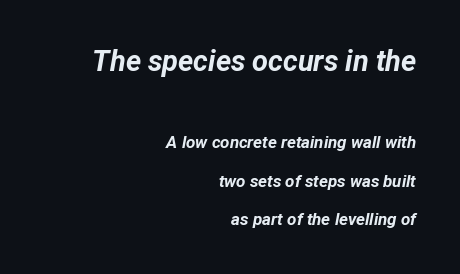
Q: Is the text bold? A: Yes.
Q: Is the text italic (slanted)? A: Yes, it leans right by about 12 degrees.
Q: Is the text underlined? A: No.
Q: How is the paragraph aligned? A: Right-aligned.
Q: Is the spacing between letters normal or unusually wide? A: Normal.
Q: Is the spacing between lines tight, normal or loose? A: Loose.
Q: Which block of text is set in a larger size, the first (top) or the second (bottom)? A: The first (top) one.
Q: Width (condensed, normal, or wide)? A: Normal.
Q: Stroke contrast? A: Low.
Q: x-height? A: Medium.
Q: Monospaced? A: No.
